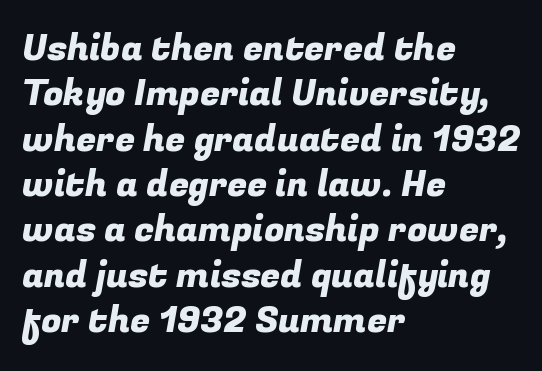
Left-aligned paragraph, ragged on the right. Normally led — the rows are evenly, conventionally spaced. This is sans-serif lettering, the kind often seen on screens and signage. Anything drawn beneath the words? Only blank space. This sample has the flowing, uneven cadence of proportional lettering.
